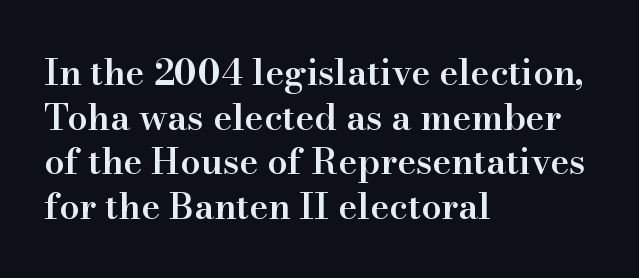
The image shows 36 px semibold serif type, upright; set left-aligned, line spacing 1.24x, normal letter spacing, not underlined; high stroke contrast and a small x-height.
